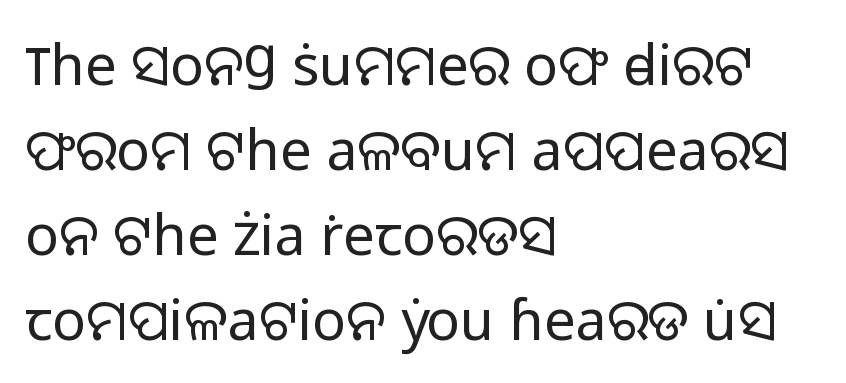
The image shows 56 px regular-weight sans-serif type, upright; set left-aligned, normal line spacing (1.52x), normal letter spacing, not underlined; low stroke contrast and a medium x-height.
